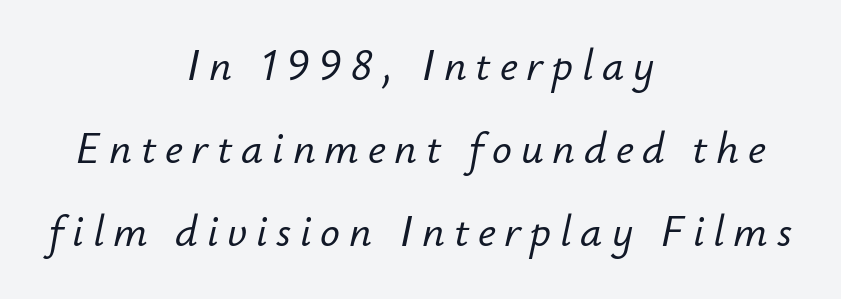
Q: Is the text italic (slanted)? A: Yes, it leans right by about 12 degrees.
Q: Is the text underlined? A: No.
Q: How is the paragraph aligned? A: Centered.
Q: Is the spacing between letters normal or unusually wide? A: Unusually wide.
Q: Width (condensed, normal, or wide)? A: Normal.
Q: Stroke contrast? A: Low.
Q: x-height? A: Small.
Q: Monospaced? A: No.
